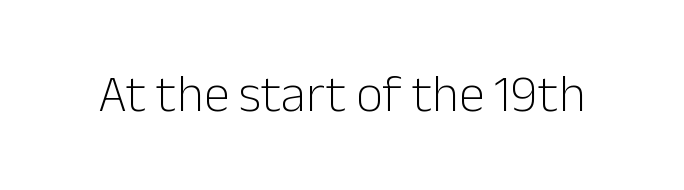
{"serif": "no", "italic": "no", "bold": "no", "weight": "light", "width": "normal", "stroke_contrast": "low", "x_height": "medium", "monospaced": "no", "underline": "no", "letter_spacing": "normal", "letter_spacing_em": 0.0, "glyph_px": 52}
